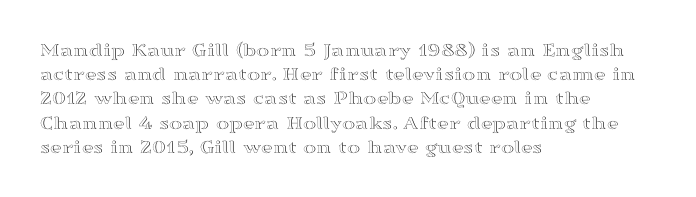
The image shows 20 px text type, upright; set left-aligned, line spacing 1.21x, normal letter spacing, not underlined.
